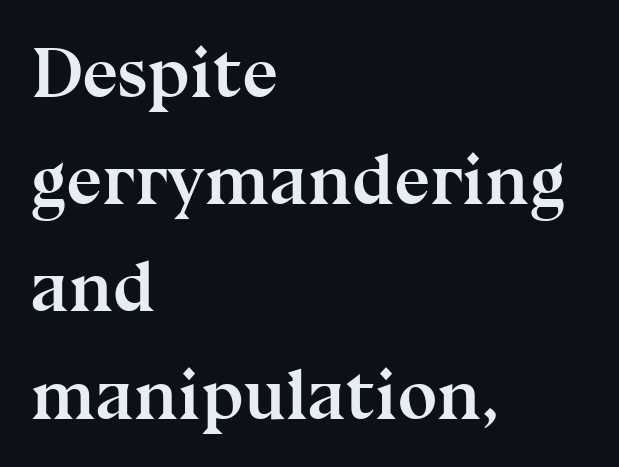
{"serif": "yes", "italic": "no", "bold": "yes", "weight": "semibold", "width": "normal", "stroke_contrast": "medium", "x_height": "medium", "monospaced": "no", "underline": "no", "align": "left", "line_spacing": "normal", "line_spacing_ratio": 1.51, "letter_spacing": "normal", "letter_spacing_em": 0.0, "glyph_px": 71}
